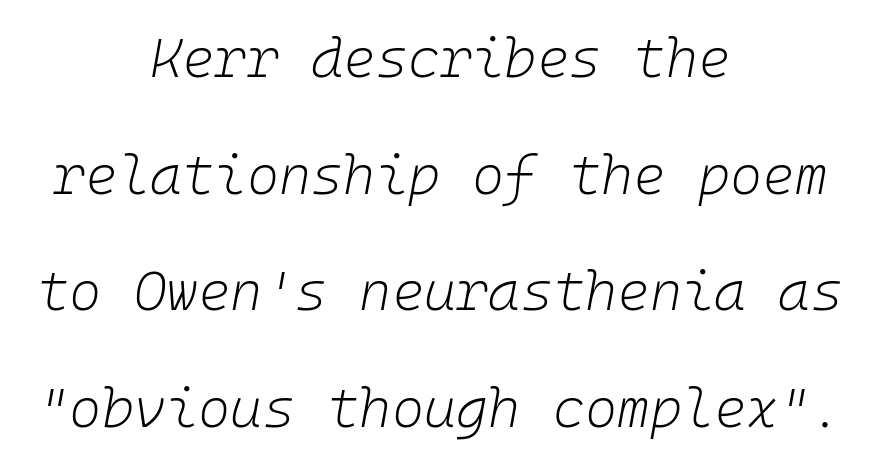
Q: Is the text bold? A: No.
Q: Is the text italic (slanted)? A: Yes, it leans right by about 10 degrees.
Q: Is the text underlined? A: No.
Q: How is the paragraph aligned? A: Centered.
Q: Is the spacing between letters normal or unusually wide? A: Normal.
Q: Is the spacing between lines tight, normal or loose? A: Loose.
Q: Width (condensed, normal, or wide)? A: Normal.
Q: Stroke contrast? A: Low.
Q: x-height? A: Medium.
